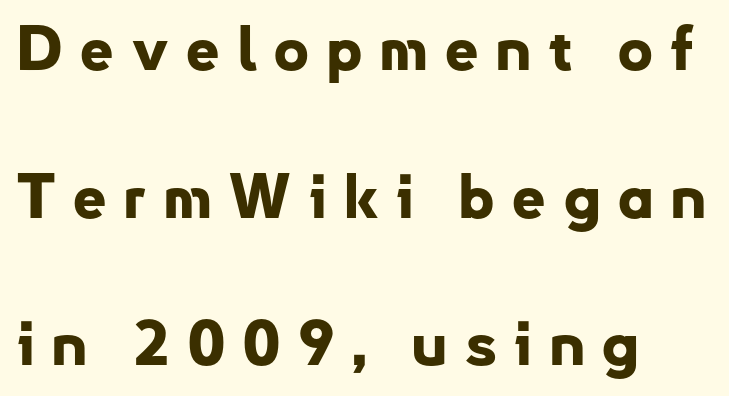
Q: Is the text bold? A: Yes.
Q: Is the text italic (slanted)? A: No, it is upright.
Q: Is the typeface a serif or a sans-serif typeface? A: Sans-serif.
Q: Is the text underlined? A: No.
Q: How is the paragraph aligned? A: Left-aligned.
Q: Is the spacing between letters normal or unusually wide? A: Unusually wide.
Q: Is the spacing between lines tight, normal or loose? A: Loose.
Q: Width (condensed, normal, or wide)? A: Normal.
Q: Stroke contrast? A: Low.
Q: x-height? A: Small.
Q: Monospaced? A: No.
